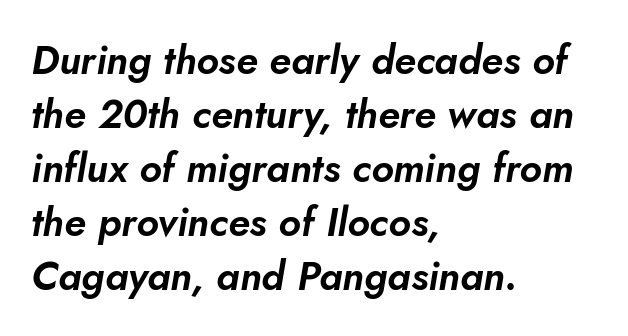
Q: Is the text italic (slanted)? A: Yes, it leans right by about 5 degrees.
Q: Is the text underlined? A: No.
Q: How is the paragraph aligned? A: Left-aligned.
Q: Is the spacing between letters normal or unusually wide? A: Normal.
Q: Is the spacing between lines tight, normal or loose? A: Normal.
Q: Width (condensed, normal, or wide)? A: Normal.
Q: Stroke contrast? A: Low.
Q: x-height? A: Small.
Q: Monospaced? A: No.
